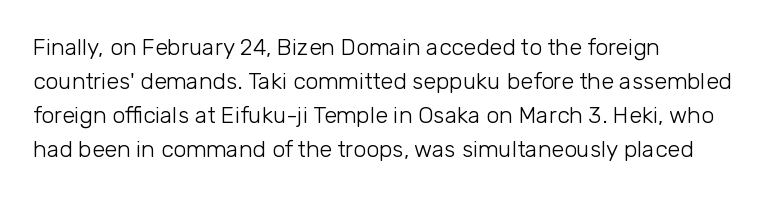
The type sits square on the baseline with zero lean. Stem width sits at or under what a default text font uses. Horizontally, the lines are justified to the leading edge only. This sample keeps an unexceptional amount of space between lines. The space beneath each line is pristine and unruled. There is no visible air inserted between adjacent glyphs.
